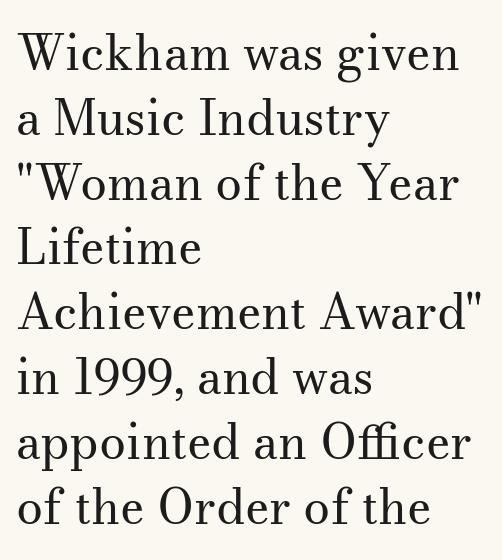
Caption: face not bold, strokes unweighted. Character widths vary here, with narrow letters taking less room than wide ones. The lines sit at an ordinary, default distance from one another. Notice how the passage keeps a crisp vertical edge on the left only. The axis of the letterforms is exactly vertical. Check the space under the baseline: it is left empty.
